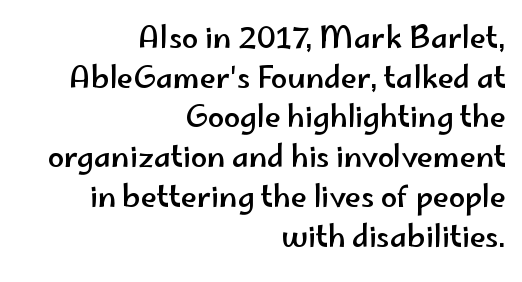
{"serif": "no", "italic": "no", "width": "wide", "stroke_contrast": "low", "x_height": "small", "monospaced": "no", "underline": "no", "align": "right", "line_spacing": "normal", "line_spacing_ratio": 1.37, "letter_spacing": "normal", "letter_spacing_em": 0.0, "glyph_px": 29}
